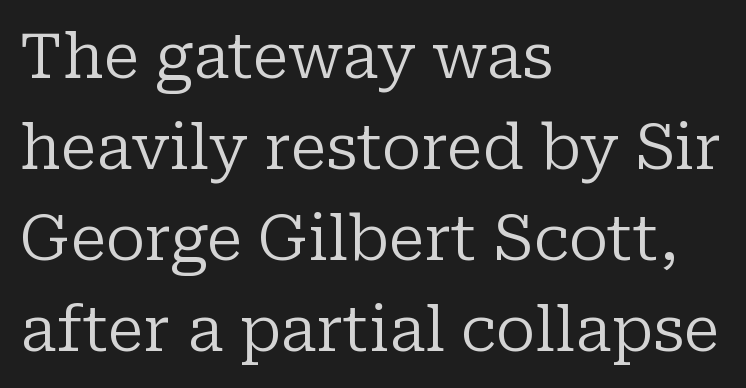
Q: Is the text bold? A: No.
Q: Is the text italic (slanted)? A: No, it is upright.
Q: Is the typeface a serif or a sans-serif typeface? A: Serif.
Q: Is the text underlined? A: No.
Q: How is the paragraph aligned? A: Left-aligned.
Q: Is the spacing between letters normal or unusually wide? A: Normal.
Q: Is the spacing between lines tight, normal or loose? A: Normal.
Q: Width (condensed, normal, or wide)? A: Normal.
Q: Stroke contrast? A: Low.
Q: x-height? A: Medium.
Q: Monospaced? A: No.
